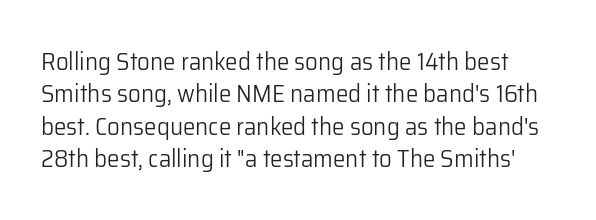
Compared with typical paragraphs, the rows here are spaced about the same. The passage shown has conventional tracking throughout. Each stroke keeps to a modest, everyday thickness or less. Clear beneath every line of the passage. Is there any slant? The stems are plumb.
